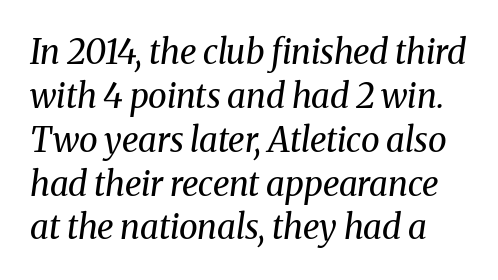
Q: Is the text bold? A: No.
Q: Is the text italic (slanted)? A: Yes, it leans right by about 8 degrees.
Q: Is the typeface a serif or a sans-serif typeface? A: Serif.
Q: Is the text underlined? A: No.
Q: Is the spacing between letters normal or unusually wide? A: Normal.
Q: Is the spacing between lines tight, normal or loose? A: Normal.
Q: Width (condensed, normal, or wide)? A: Normal.
Q: Stroke contrast? A: Medium.
Q: x-height? A: Medium.
Q: Monospaced? A: No.
